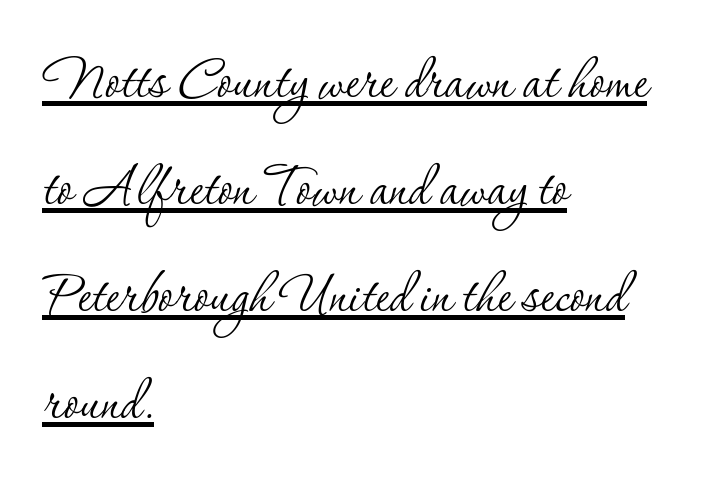
{"serif": "yes", "bold": "no", "weight": "thin", "width": "normal", "stroke_contrast": "low", "x_height": "small", "monospaced": "no", "underline": "yes", "align": "left", "line_spacing": "normal", "line_spacing_ratio": 1.53, "letter_spacing": "normal", "letter_spacing_em": 0.0, "glyph_px": 70}
